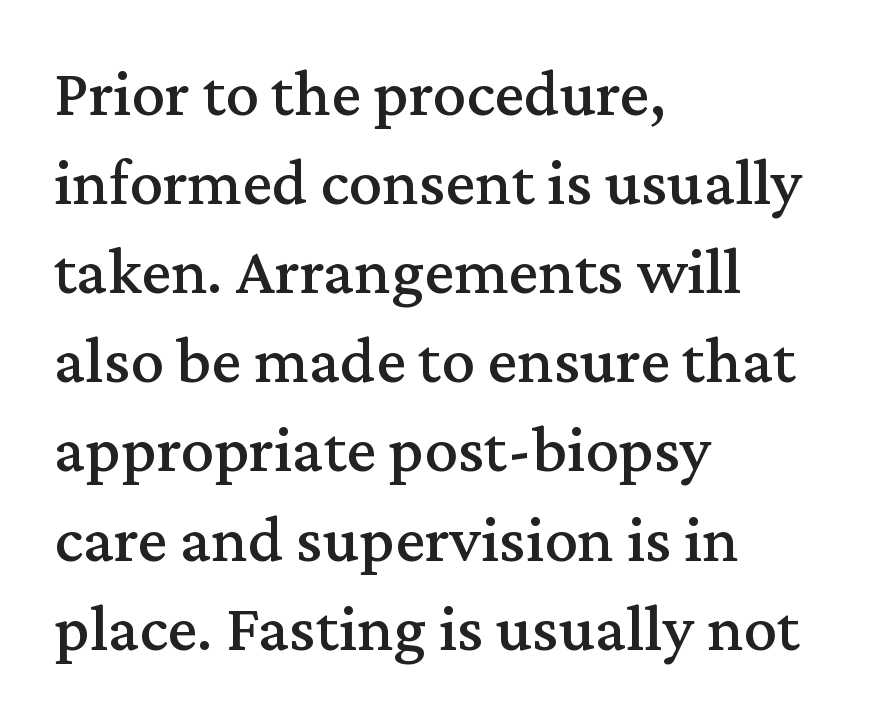
The image shows 67 px serif type, upright; set left-aligned, normal line spacing (1.33x), normal letter spacing, not underlined; medium stroke contrast and a medium x-height.
